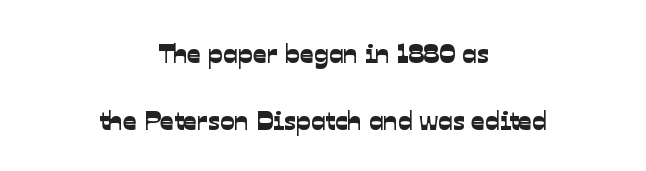
The lines in this sample share a center point and differ in where they start and stop. Summary of vertical rhythm: relaxed, with wide interline spacing. The passage shown has conventional tracking throughout. This rendering features lettering with no underline.
